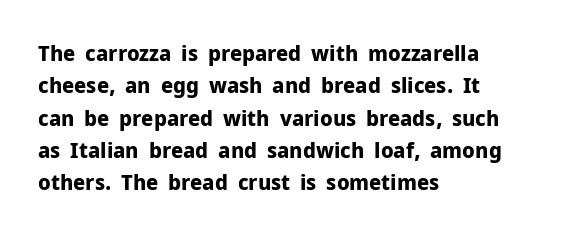
The image shows 22 px bold type, upright; set left-aligned, normal line spacing (1.47x), normal letter spacing, not underlined.
